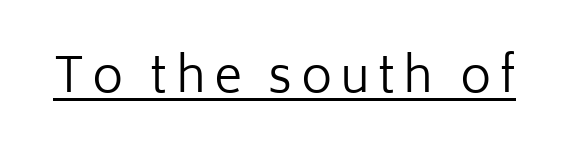
{"serif": "no", "italic": "no", "bold": "no", "weight": "regular", "width": "normal", "stroke_contrast": "low", "x_height": "medium", "monospaced": "no", "underline": "yes", "glyph_px": 48}
